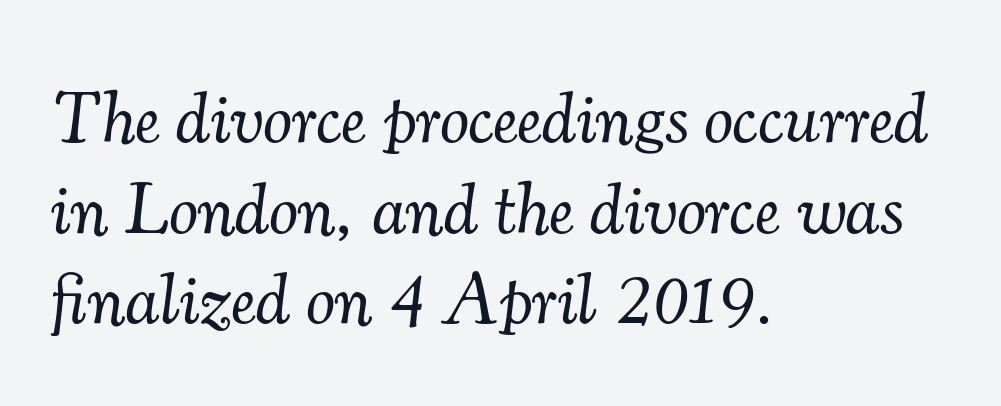
The passage shown is not underscored anywhere. Compared with a typical body face, this is equally light or lighter still. Serifs: yes, visible at the terminals of the letterforms. A typesetter would call this proportional, since set widths differ per character. The whole block is typeset with a tilt. Look at the tracking — it's just the regular setting, nothing added.
